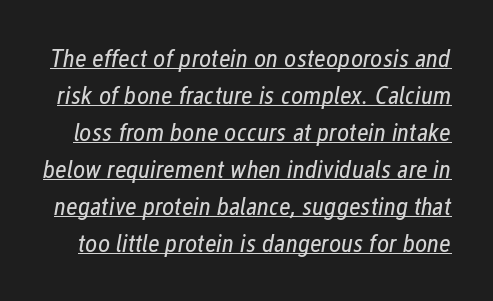
{"italic": "yes", "lean": "right", "slant_degrees": 12, "bold": "no", "underline": "yes", "line_spacing": "normal", "line_spacing_ratio": 1.42, "letter_spacing": "normal", "letter_spacing_em": 0.0, "glyph_px": 26}
